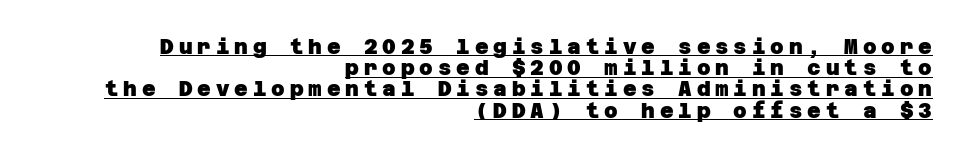
The image shows 21 px bold type; set right-aligned, tight line spacing (1.01x), unusually wide letter spacing (+0.23 em), underlined.
